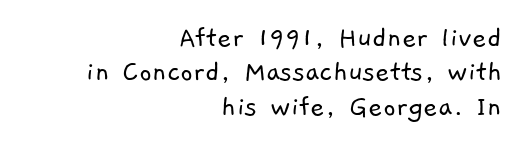
The image shows 31 px light sans-serif type; set right-aligned, tight line spacing (1.11x), normal letter spacing, not underlined; low stroke contrast and a medium x-height.
